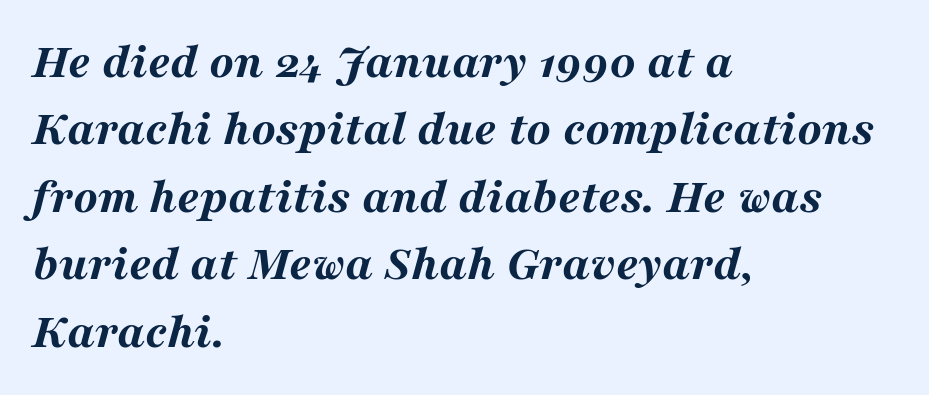
{"italic": "yes", "lean": "right", "slant_degrees": 16, "bold": "yes", "weight": "bold", "width": "wide", "stroke_contrast": "medium", "x_height": "medium", "monospaced": "no", "underline": "no", "align": "left", "line_spacing": "normal", "line_spacing_ratio": 1.35, "letter_spacing": "normal", "letter_spacing_em": 0.0, "glyph_px": 50}
